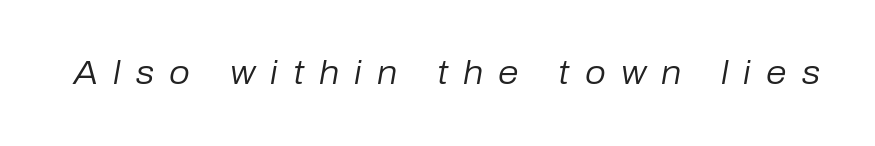
Q: Is the text bold? A: No.
Q: Is the text italic (slanted)? A: Yes, it leans right by about 10 degrees.
Q: Is the text underlined? A: No.
Q: Is the spacing between letters normal or unusually wide? A: Unusually wide.
Q: Width (condensed, normal, or wide)? A: Normal.
Q: Stroke contrast? A: Low.
Q: x-height? A: Medium.
Q: Monospaced? A: No.
